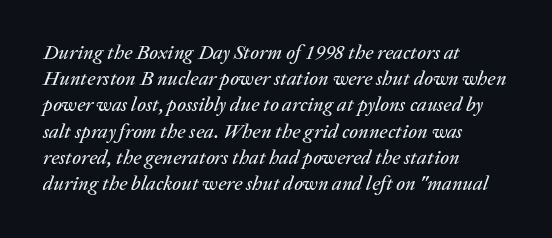
Honestly, there is no underline to notice here at all. Looking at the ascenders, they clearly lean. The ragged edge is on the right, which tells us the setting is flush left. Words appear dense and cohesive because spacing is normal. A typesetter would call this leading conventional body-copy spacing.
